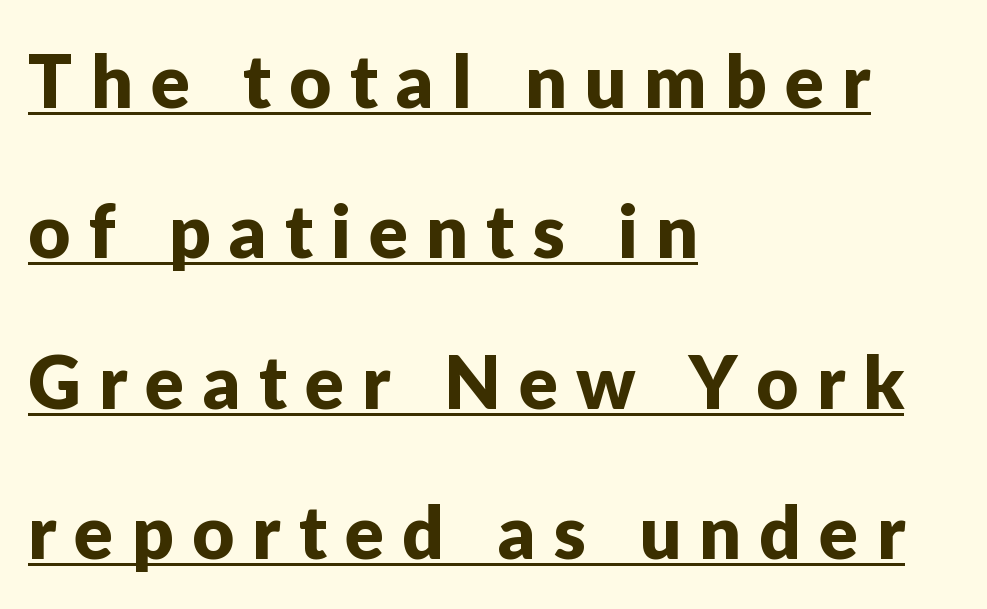
The image shows 73 px sans-serif type, upright; set left-aligned, loose line spacing (2.06x), unusually wide letter spacing (+0.25 em), underlined; low stroke contrast and a medium x-height.
